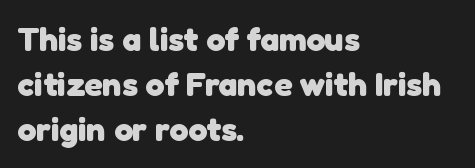
The image shows 34 px heavy sans-serif type; set left-aligned, normal line spacing (1.33x), normal letter spacing, not underlined; low stroke contrast and a medium x-height.
